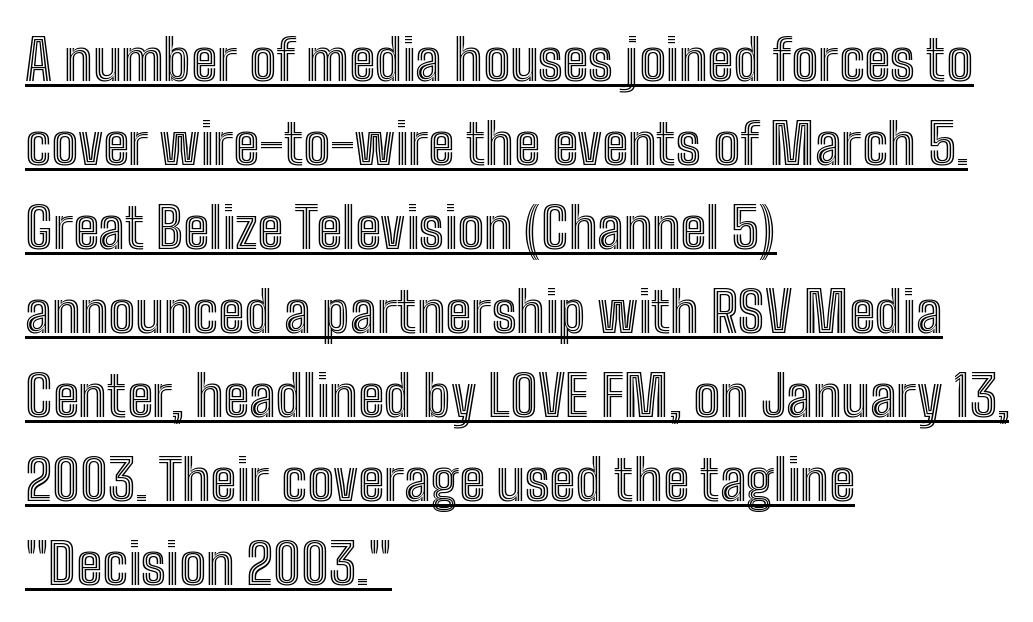
Q: Is the text italic (slanted)? A: No, it is upright.
Q: Is the text underlined? A: Yes.
Q: How is the paragraph aligned? A: Left-aligned.
Q: Is the spacing between letters normal or unusually wide? A: Normal.
Q: Is the spacing between lines tight, normal or loose? A: Normal.
Q: Width (condensed, normal, or wide)? A: Condensed.
Q: x-height? A: Medium.
Q: Monospaced? A: No.
